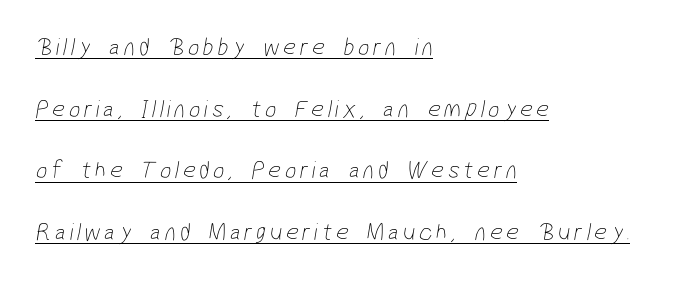
{"bold": "no", "underline": "yes", "align": "left", "line_spacing": "loose", "line_spacing_ratio": 2.47, "glyph_px": 25}
